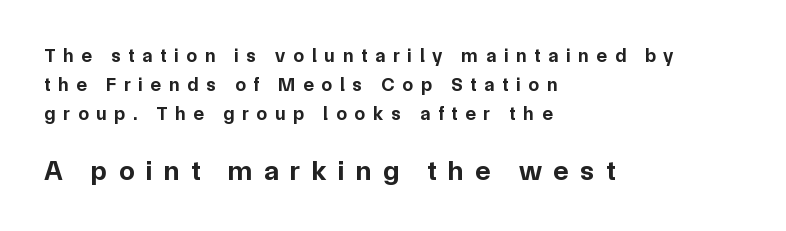
You could not count columns in this text — the font is proportionally spaced. Letterform terminals end flat and unadorned throughout the passage. Lines of text with bare space underneath. You could only call the tracking loose — the letters float apart. Line spacing here is normal.
